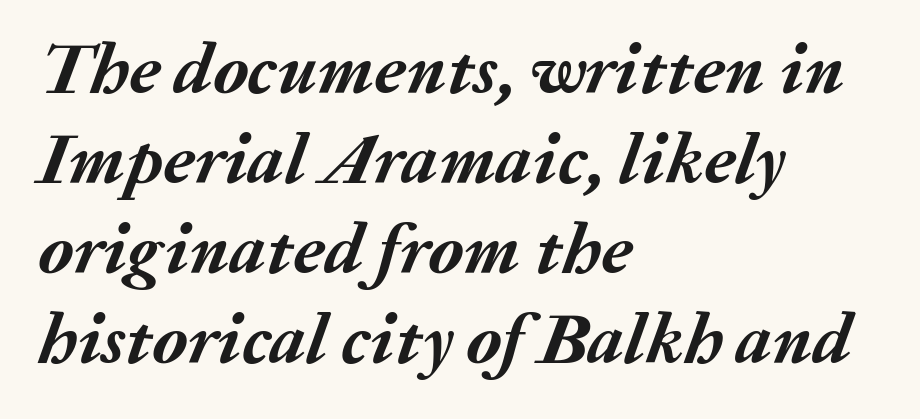
Notice how the stems are inclined rather than vertical — that's the hallmark of italics. Beneath every word, the page is bare. Compared with typical body copy, the letter spacing here is the same. These lines stack with their left ends in a neat column. Stroke thickness is high; the sample reads as a true bold.
